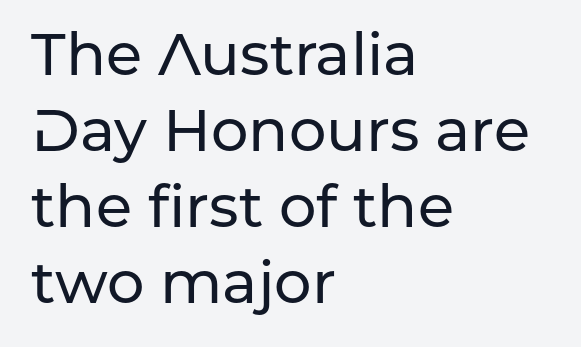
The image shows 59 px sans-serif type, upright; set left-aligned, normal line spacing (1.29x), normal letter spacing, not underlined; low stroke contrast and a medium x-height.
